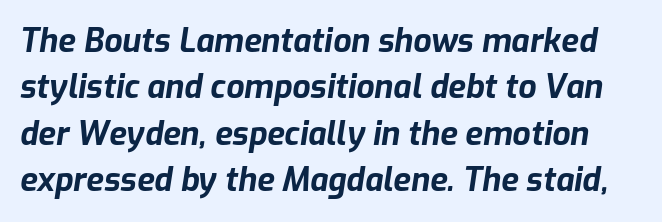
A typesetter would call this zero additional tracking. You'd pick this weight for a headline — it's a proper bold. This is oblique type, the kind used for emphasis or titles. Anything drawn beneath the words? Only blank space.
